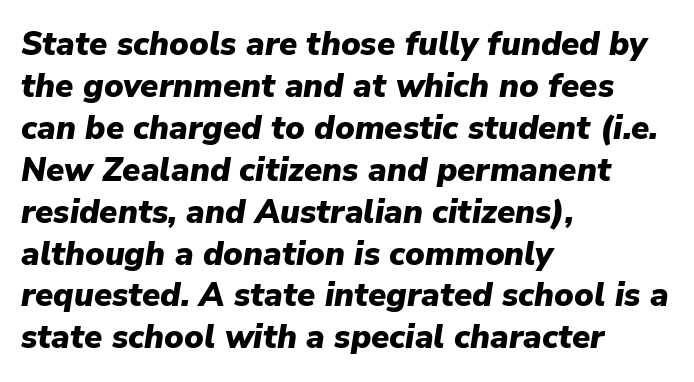
{"italic": "yes", "lean": "right", "slant_degrees": 9, "bold": "yes", "weight": "heavy", "width": "normal", "stroke_contrast": "low", "x_height": "medium", "monospaced": "no", "underline": "no", "align": "left", "line_spacing": "normal", "line_spacing_ratio": 1.27, "letter_spacing": "normal", "letter_spacing_em": 0.0, "glyph_px": 33}
